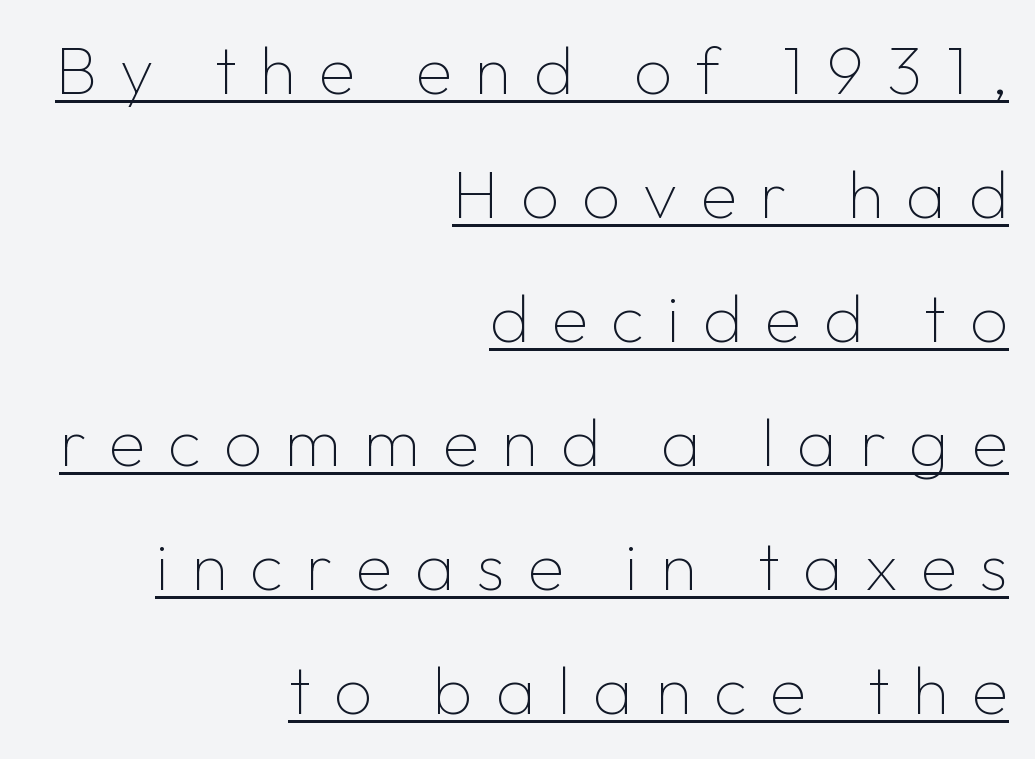
The font's upright variant was chosen for this text. The letters advance in unequal steps, a hallmark of proportional type. Students, observe the line beneath the letters — that is underlining. The glyphs in this specimen are sans serif. The typesetter chose a ragged-left arrangement here.
